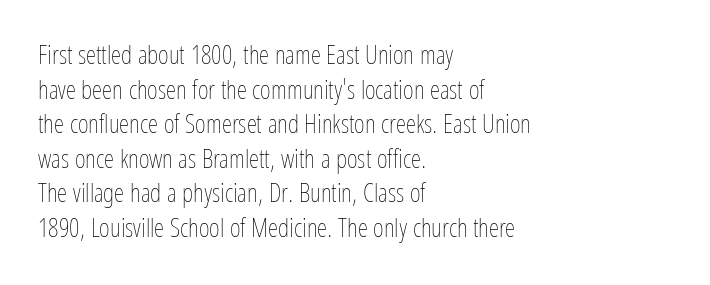
The image shows 26 px text type, upright; set left-aligned, normal line spacing (1.33x), normal letter spacing, not underlined.
